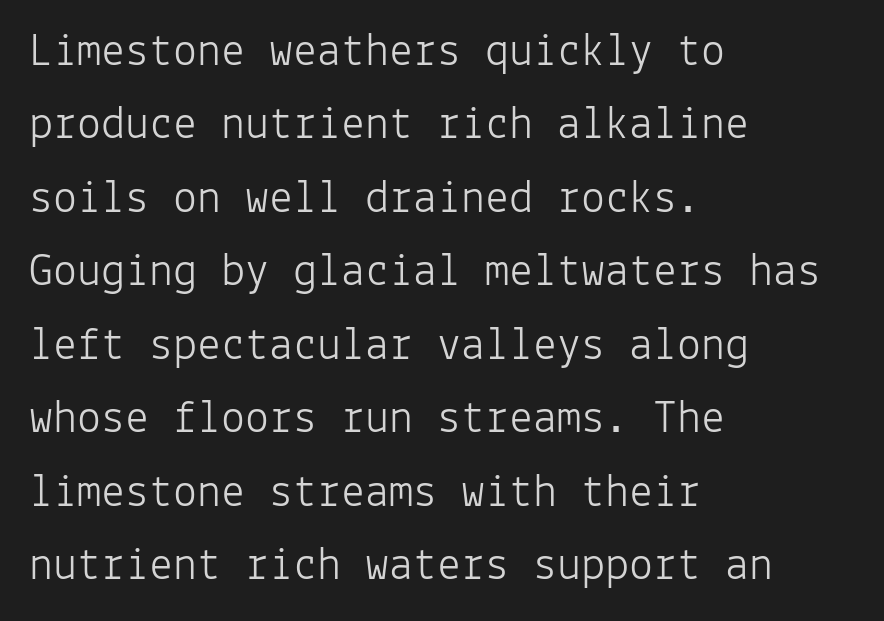
The image shows 48 px light sans-serif type, upright, monospaced; set left-aligned, normal line spacing (1.53x), normal letter spacing, not underlined; low stroke contrast and a medium x-height.
